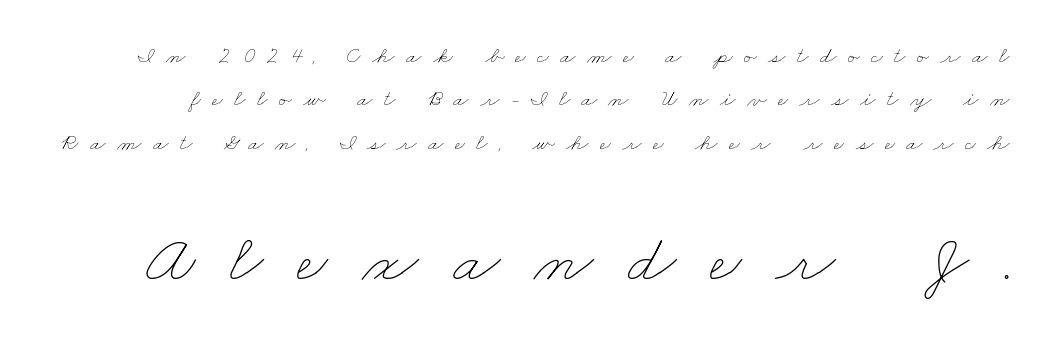
Size hierarchy here favors the trailing block over the leading one. The strokes are not fattened; the text isn't bold. The face used here is proportionally spaced, like ordinary book or web type. Each word looks stretched out because of the extra space between its letters. Descenders are the only things crossing below the line.
